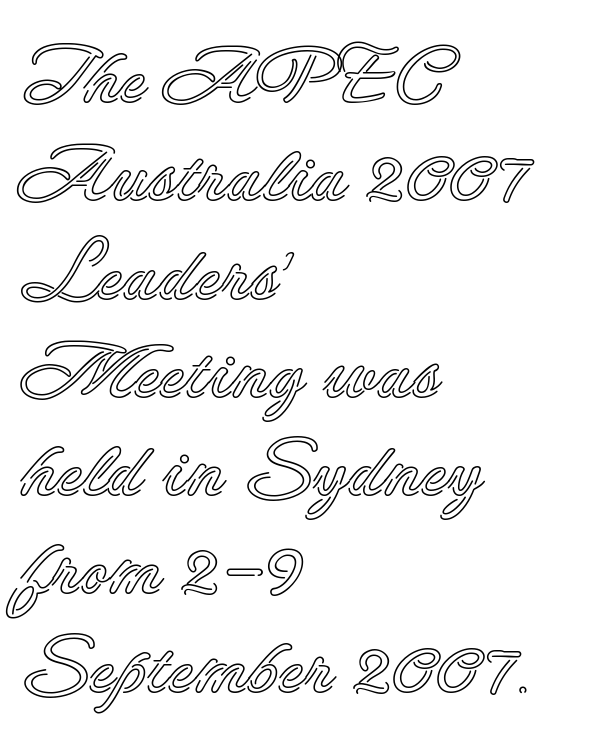
Q: Is the text italic (slanted)? A: Yes.
Q: Is the text underlined? A: No.
Q: How is the paragraph aligned? A: Left-aligned.
Q: Is the spacing between letters normal or unusually wide? A: Normal.
Q: Is the spacing between lines tight, normal or loose? A: Normal.
Q: Width (condensed, normal, or wide)? A: Normal.
Q: x-height? A: Small.
Q: Monospaced? A: No.
